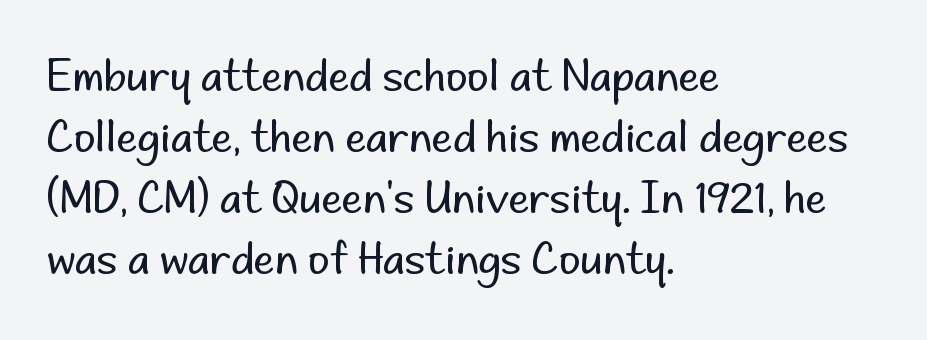
The image shows 42 px regular-weight sans-serif type, upright; set left-aligned, normal line spacing (1.45x), normal letter spacing, not underlined; low stroke contrast and a small x-height.
